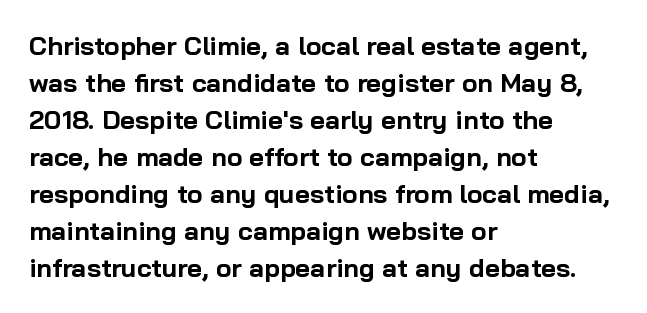
Q: Is the text bold? A: Yes.
Q: Is the text italic (slanted)? A: No, it is upright.
Q: Is the text underlined? A: No.
Q: How is the paragraph aligned? A: Left-aligned.
Q: Is the spacing between letters normal or unusually wide? A: Normal.
Q: Is the spacing between lines tight, normal or loose? A: Normal.
